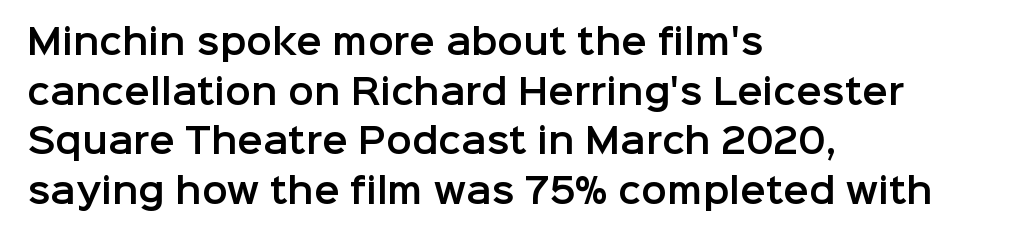
The image shows 34 px sans-serif type, upright; set left-aligned, normal line spacing (1.46x), normal letter spacing, not underlined; low stroke contrast and a medium x-height.
